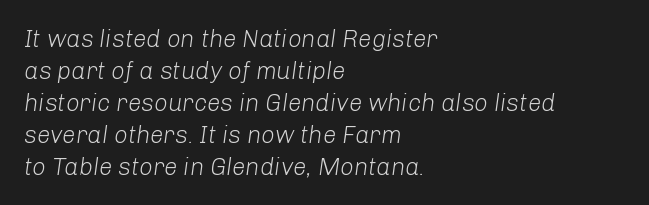
The image shows 24 px text type, italic (leaning right); set left-aligned, normal line spacing (1.33x), normal letter spacing, not underlined.
